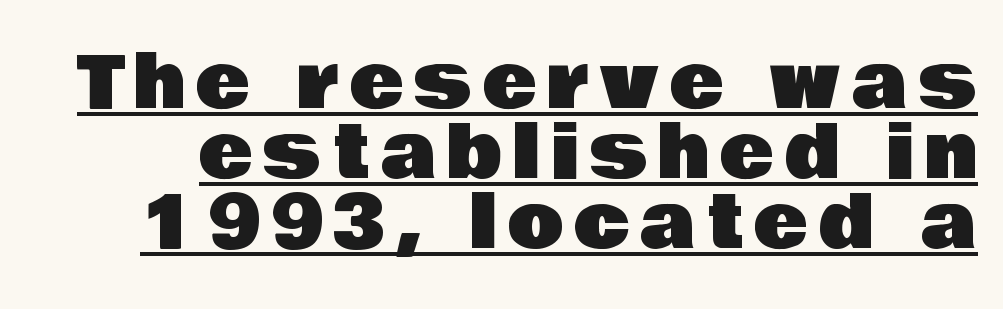
Q: Is the text italic (slanted)? A: No, it is upright.
Q: Is the typeface a serif or a sans-serif typeface? A: Sans-serif.
Q: Is the text underlined? A: Yes.
Q: Is the spacing between lines tight, normal or loose? A: Tight.
Q: Width (condensed, normal, or wide)? A: Normal.
Q: Stroke contrast? A: Low.
Q: x-height? A: Large.
Q: Monospaced? A: No.
